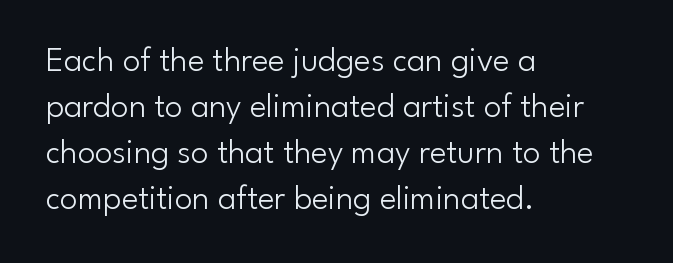
Q: Is the text bold? A: No.
Q: Is the text italic (slanted)? A: No, it is upright.
Q: Is the typeface a serif or a sans-serif typeface? A: Sans-serif.
Q: Is the text underlined? A: No.
Q: How is the paragraph aligned? A: Left-aligned.
Q: Is the spacing between letters normal or unusually wide? A: Normal.
Q: Is the spacing between lines tight, normal or loose? A: Normal.
Q: Width (condensed, normal, or wide)? A: Normal.
Q: Stroke contrast? A: Low.
Q: x-height? A: Small.
Q: Monospaced? A: No.
